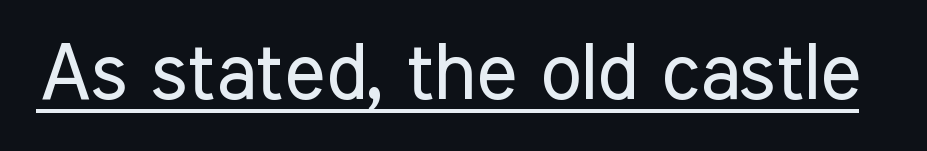
Q: Is the text bold? A: No.
Q: Is the text italic (slanted)? A: No, it is upright.
Q: Is the typeface a serif or a sans-serif typeface? A: Sans-serif.
Q: Is the text underlined? A: Yes.
Q: Is the spacing between letters normal or unusually wide? A: Normal.
Q: Width (condensed, normal, or wide)? A: Condensed.
Q: Stroke contrast? A: Low.
Q: x-height? A: Medium.
Q: Monospaced? A: No.
